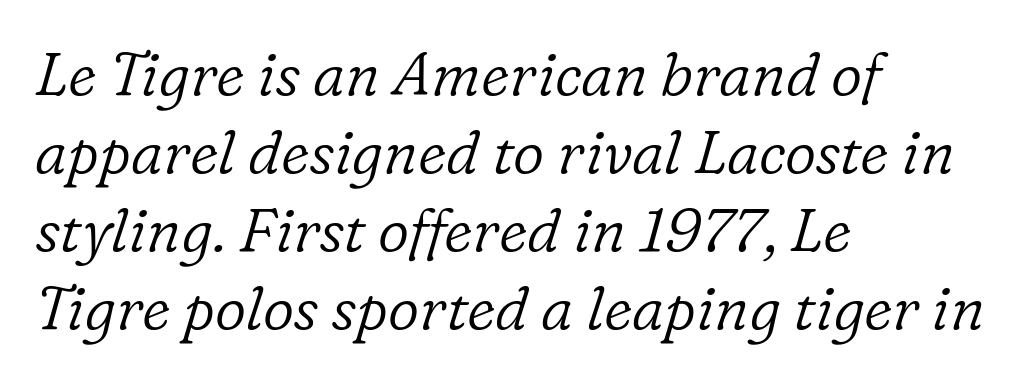
Q: Is the text bold? A: No.
Q: Is the text italic (slanted)? A: Yes, it leans right by about 16 degrees.
Q: Is the typeface a serif or a sans-serif typeface? A: Serif.
Q: Is the text underlined? A: No.
Q: How is the paragraph aligned? A: Left-aligned.
Q: Is the spacing between letters normal or unusually wide? A: Normal.
Q: Is the spacing between lines tight, normal or loose? A: Normal.
Q: Width (condensed, normal, or wide)? A: Normal.
Q: Stroke contrast? A: Low.
Q: x-height? A: Medium.
Q: Monospaced? A: No.
